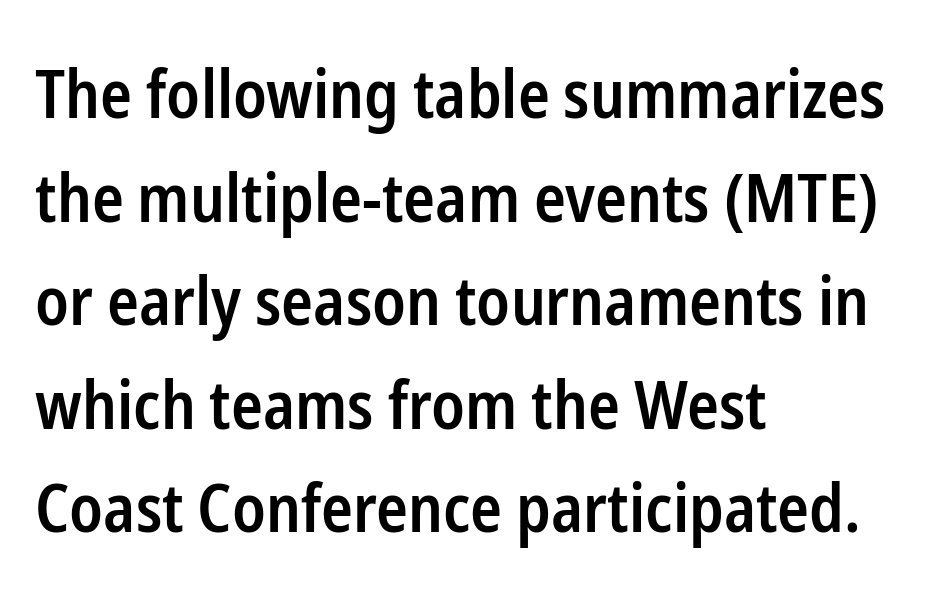
Every letter is mildly thick-stroked: semibold rather than bold. Horizontal bands of white between lines are of average thickness. A classic flush-left, rag-right setting is used for this passage. Bare-footed words on every line. The typography opts for an upright posture over an oblique one.
